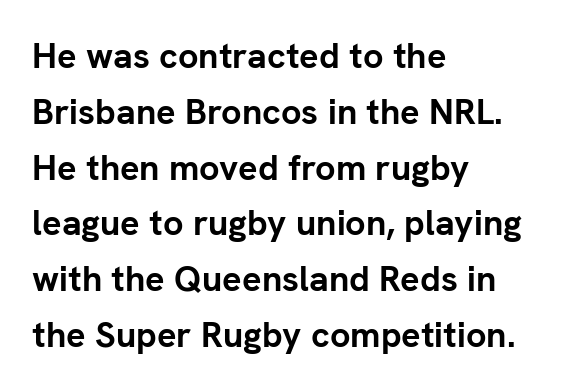
The image shows 36 px semibold sans-serif type, upright; set left-aligned, normal line spacing (1.55x), normal letter spacing, not underlined; low stroke contrast and a medium x-height.
